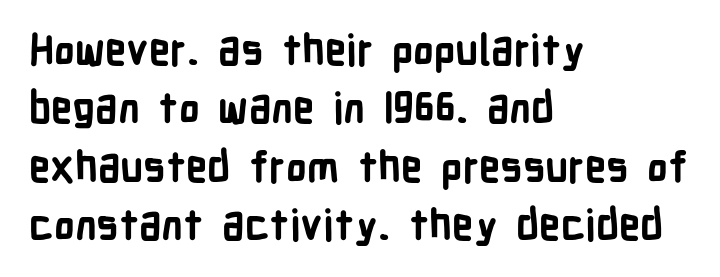
Q: Is the text bold? A: Yes.
Q: Is the text italic (slanted)? A: No, it is upright.
Q: Is the typeface a serif or a sans-serif typeface? A: Sans-serif.
Q: Is the text underlined? A: No.
Q: How is the paragraph aligned? A: Left-aligned.
Q: Is the spacing between letters normal or unusually wide? A: Normal.
Q: Is the spacing between lines tight, normal or loose? A: Normal.
Q: Width (condensed, normal, or wide)? A: Condensed.
Q: Stroke contrast? A: Low.
Q: x-height? A: Medium.
Q: Monospaced? A: No.
